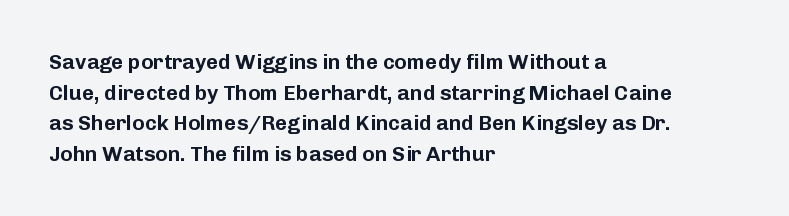
Style check: upright. Quick note: interline space is typical. This sample uses plain, unmodified letter spacing. In CSS terms this would be text-align: left.
